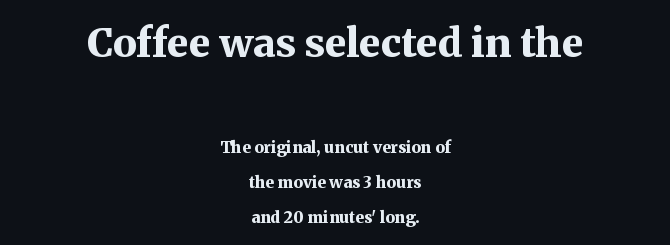
The image shows 40 px bold serif type, upright; set centered, loose line spacing (2.19x), normal letter spacing, not underlined; the first (top) block is 2.5x larger; medium stroke contrast and a medium x-height.
